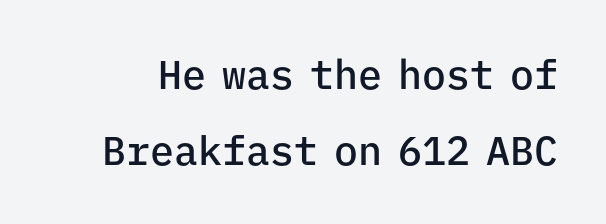
Q: Is the text bold? A: Semi-bold.
Q: Is the text italic (slanted)? A: No, it is upright.
Q: Is the typeface a serif or a sans-serif typeface? A: Sans-serif.
Q: Is the text underlined? A: No.
Q: Is the spacing between letters normal or unusually wide? A: Normal.
Q: Width (condensed, normal, or wide)? A: Normal.
Q: Stroke contrast? A: Low.
Q: x-height? A: Medium.
Q: Monospaced? A: Yes.
